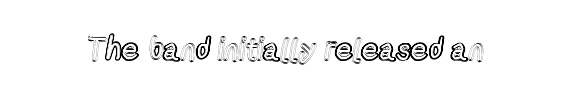
{"width": "condensed", "x_height": "medium", "monospaced": "no", "underline": "no", "letter_spacing": "normal", "letter_spacing_em": 0.0, "glyph_px": 31}
